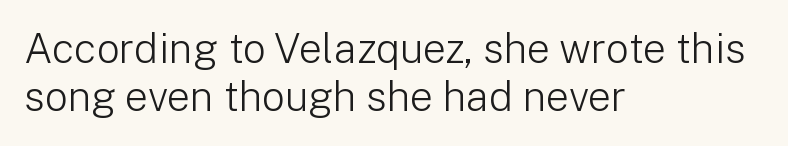
The image shows 41 px light sans-serif type, upright; set left-aligned, line spacing 1.18x, normal letter spacing, not underlined; low stroke contrast and a medium x-height.
